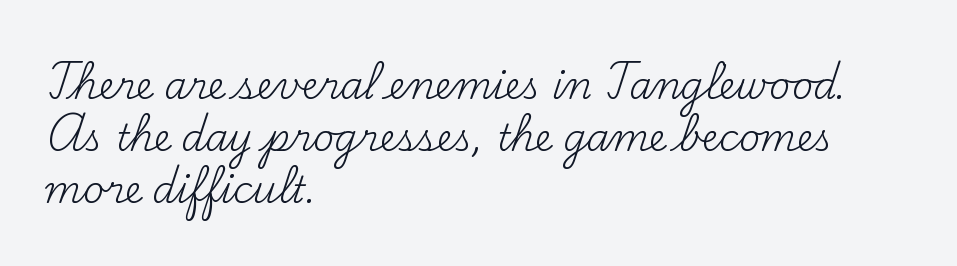
{"serif": "yes", "bold": "no", "weight": "regular", "width": "normal", "stroke_contrast": "medium", "x_height": "small", "monospaced": "no", "underline": "no", "align": "left", "line_spacing": "normal", "line_spacing_ratio": 1.4, "letter_spacing": "normal", "letter_spacing_em": 0.0, "glyph_px": 37}
